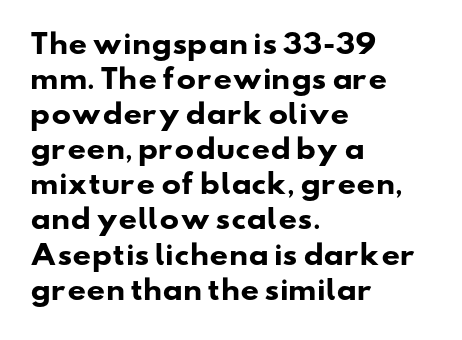
This rendering uses left alignment, leaving the right contour irregular. The passage shown stacks its lines at a standard gap. Unmarked baselines from the first word to the last. Is the letter spacing exaggerated? No — it looks like the ordinary default. As a designer I'd log this as weight 700, bold.
